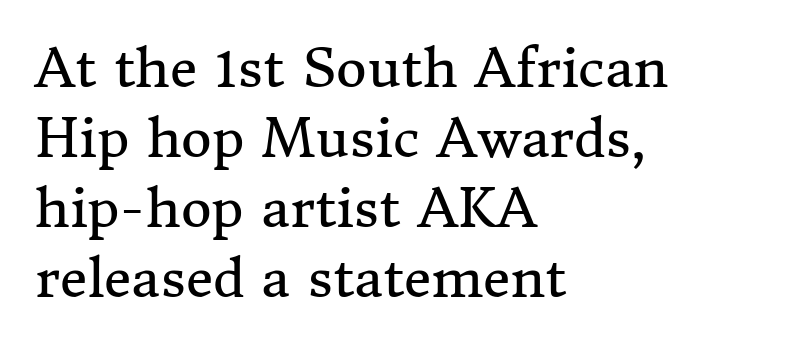
Q: Is the text bold? A: No.
Q: Is the text italic (slanted)? A: No, it is upright.
Q: Is the typeface a serif or a sans-serif typeface? A: Serif.
Q: Is the text underlined? A: No.
Q: How is the paragraph aligned? A: Left-aligned.
Q: Is the spacing between letters normal or unusually wide? A: Normal.
Q: Is the spacing between lines tight, normal or loose? A: Normal.
Q: Width (condensed, normal, or wide)? A: Normal.
Q: Stroke contrast? A: Medium.
Q: x-height? A: Medium.
Q: Monospaced? A: No.
